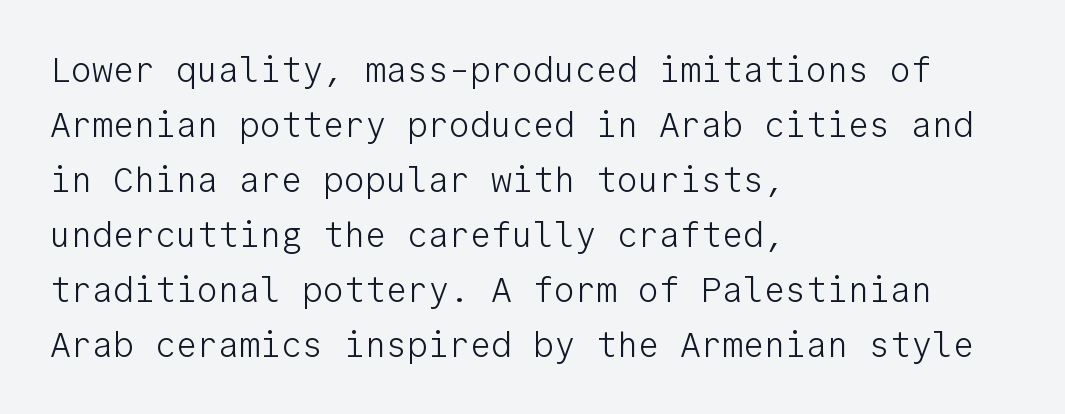
Q: Is the text bold? A: No.
Q: Is the text italic (slanted)? A: No, it is upright.
Q: Is the typeface a serif or a sans-serif typeface? A: Sans-serif.
Q: Is the text underlined? A: No.
Q: How is the paragraph aligned? A: Left-aligned.
Q: Is the spacing between letters normal or unusually wide? A: Normal.
Q: Is the spacing between lines tight, normal or loose? A: Normal.
Q: Width (condensed, normal, or wide)? A: Normal.
Q: Stroke contrast? A: Low.
Q: x-height? A: Medium.
Q: Monospaced? A: Yes.
